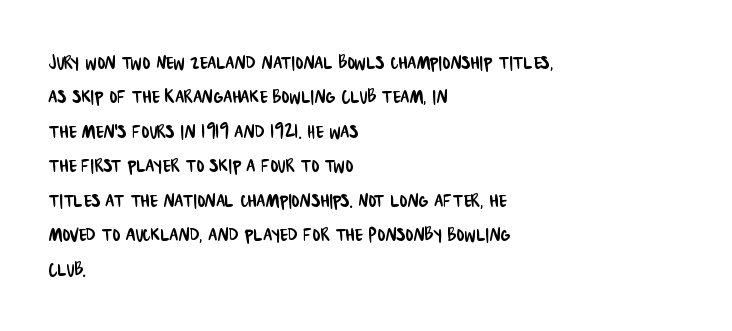
The image shows 23 px text type; set left-aligned, normal line spacing (1.5x), normal letter spacing, not underlined.
